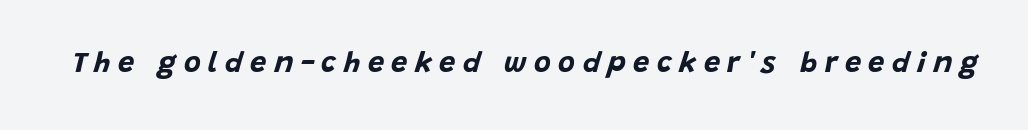
The letters are slanted; this is an italic face. Words appear elongated and porous because spacing is wide. The passage shown is not underscored anywhere. As a designer I'd log this as weight 700, bold. Each letter keeps its own natural width here, so spacing adapts to shape.
